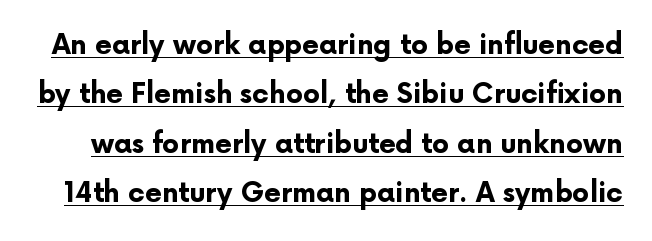
Q: Is the text bold? A: Yes.
Q: Is the text italic (slanted)? A: No, it is upright.
Q: Is the text underlined? A: Yes.
Q: Is the spacing between letters normal or unusually wide? A: Normal.
